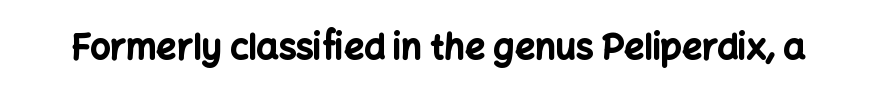
The image shows 35 px bold sans-serif type, upright; set normal letter spacing, not underlined; low stroke contrast and a medium x-height.
